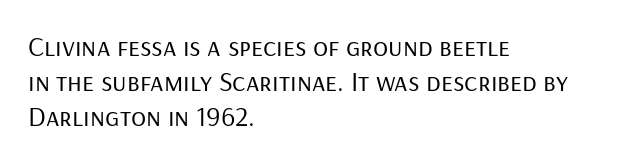
Q: Is the text bold? A: No.
Q: Is the text italic (slanted)? A: No, it is upright.
Q: Is the typeface a serif or a sans-serif typeface? A: Sans-serif.
Q: Is the text underlined? A: No.
Q: How is the paragraph aligned? A: Left-aligned.
Q: Is the spacing between letters normal or unusually wide? A: Normal.
Q: Is the spacing between lines tight, normal or loose? A: Normal.
Q: Width (condensed, normal, or wide)? A: Normal.
Q: Stroke contrast? A: Low.
Q: x-height? A: Medium.
Q: Monospaced? A: No.
